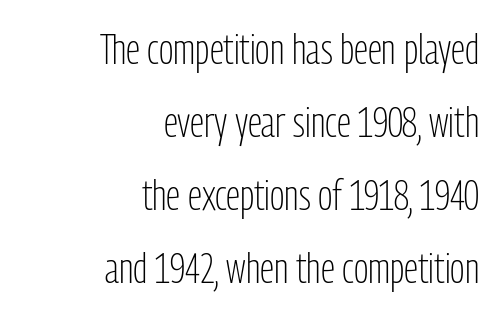
{"serif": "no", "italic": "no", "bold": "no", "weight": "light", "width": "condensed", "stroke_contrast": "low", "x_height": "medium", "monospaced": "no", "underline": "no", "align": "right", "line_spacing": "normal", "line_spacing_ratio": 1.7, "letter_spacing": "normal", "letter_spacing_em": 0.0, "glyph_px": 43}
